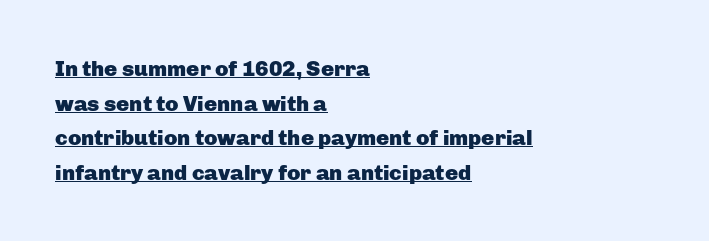
Is the type bold? Yes — the strokes are clearly thick and heavy. Letter spacing: default. You can see a thin bar hugging the bottom of the glyphs. Summary of vertical rhythm: regular, with standard interline spacing.
